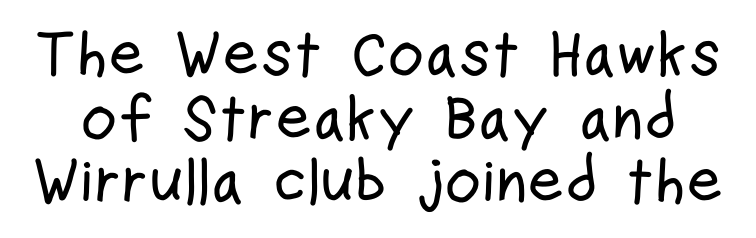
Q: Is the text italic (slanted)? A: No, it is upright.
Q: Is the typeface a serif or a sans-serif typeface? A: Sans-serif.
Q: Is the text underlined? A: No.
Q: Is the spacing between letters normal or unusually wide? A: Normal.
Q: Is the spacing between lines tight, normal or loose? A: Tight.
Q: Width (condensed, normal, or wide)? A: Condensed.
Q: Stroke contrast? A: Low.
Q: x-height? A: Medium.
Q: Monospaced? A: No.
